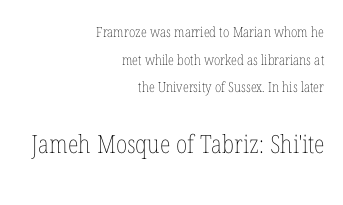
The image shows 25 px text type, upright; set right-aligned, loose line spacing (1.98x), normal letter spacing, not underlined; the second (bottom) block is 1.79x larger.
